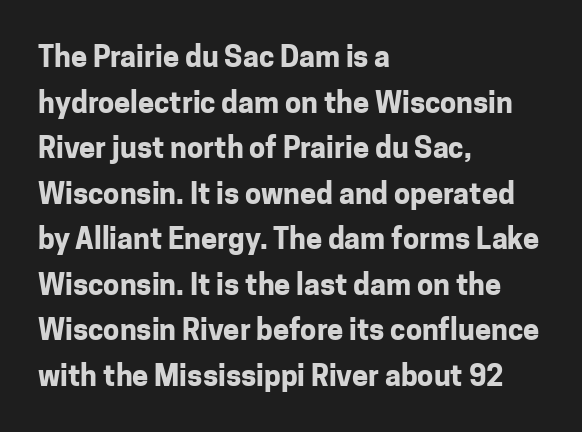
The image shows 29 px bold sans-serif type, upright; set left-aligned, normal line spacing (1.57x), normal letter spacing, not underlined; low stroke contrast and a medium x-height.
